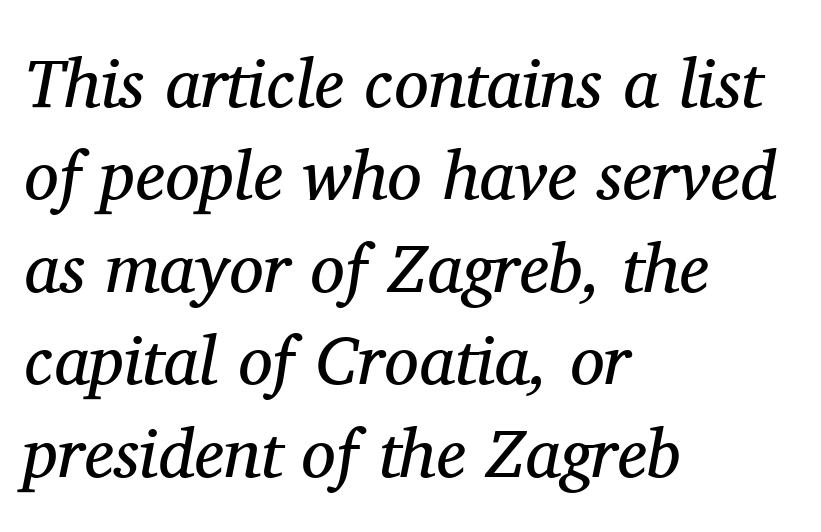
The image shows 69 px regular-weight serif type, italic (leaning right); set left-aligned, normal line spacing (1.34x), normal letter spacing, not underlined; medium stroke contrast and a medium x-height.
